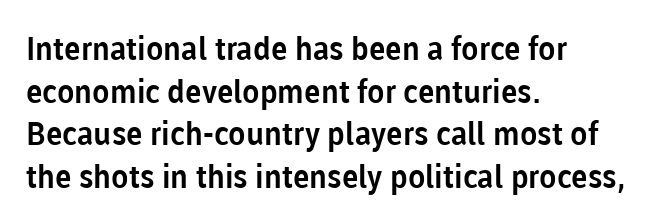
Q: Is the text italic (slanted)? A: No, it is upright.
Q: Is the typeface a serif or a sans-serif typeface? A: Sans-serif.
Q: Is the text underlined? A: No.
Q: How is the paragraph aligned? A: Left-aligned.
Q: Is the spacing between letters normal or unusually wide? A: Normal.
Q: Is the spacing between lines tight, normal or loose? A: Normal.
Q: Width (condensed, normal, or wide)? A: Normal.
Q: Stroke contrast? A: Low.
Q: x-height? A: Medium.
Q: Monospaced? A: No.
